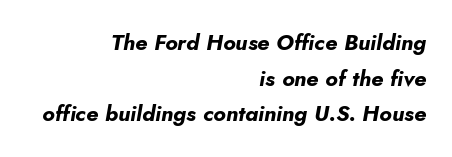
Q: Is the text bold? A: Yes.
Q: Is the text italic (slanted)? A: Yes, it leans right by about 5 degrees.
Q: Is the text underlined? A: No.
Q: How is the paragraph aligned? A: Right-aligned.
Q: Is the spacing between letters normal or unusually wide? A: Normal.
Q: Is the spacing between lines tight, normal or loose? A: Normal.
